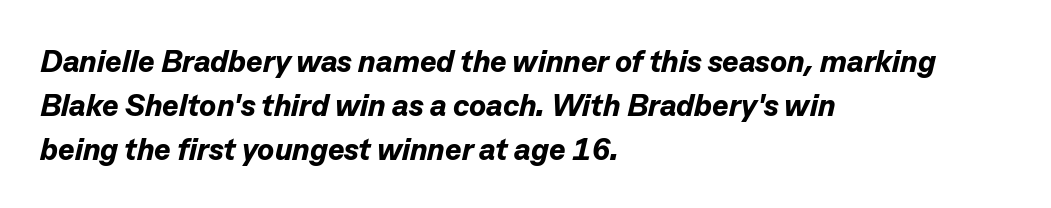
{"italic": "yes", "lean": "right", "slant_degrees": 13, "bold": "yes", "weight": "bold", "width": "normal", "stroke_contrast": "low", "x_height": "medium", "monospaced": "no", "underline": "no", "align": "left", "line_spacing": "normal", "line_spacing_ratio": 1.42, "letter_spacing": "normal", "letter_spacing_em": 0.0, "glyph_px": 31}
